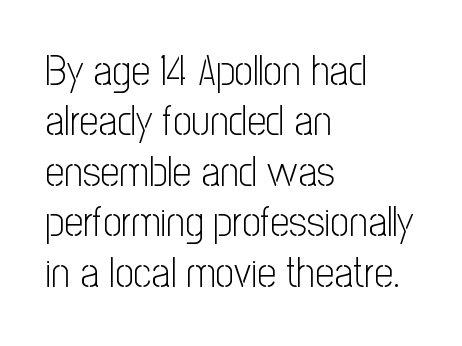
There is no visible air inserted between adjacent glyphs. The face looks like a standard text weight, possibly lighter. The typography opts for an upright posture over an oblique one. One-word summary of the alignment: left.
